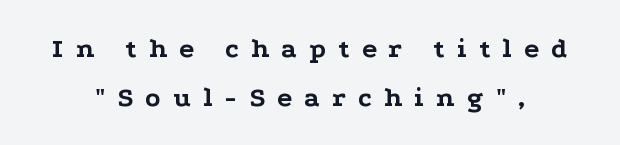
The image shows 28 px bold, wide serif type, upright; set line spacing 1.75x, unusually wide letter spacing (+0.43 em), not underlined; low stroke contrast and a medium x-height.
